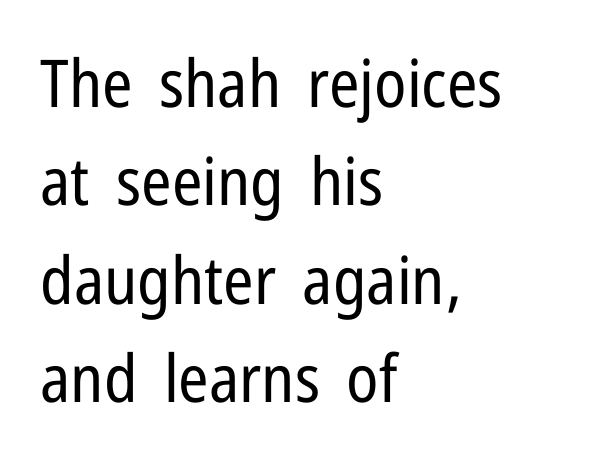
The image shows 66 px regular-weight, condensed sans-serif type, upright; set left-aligned, normal line spacing (1.49x), normal letter spacing, not underlined; low stroke contrast and a medium x-height.
